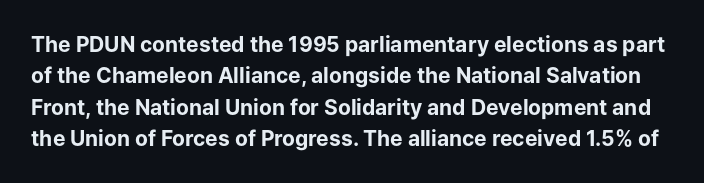
{"italic": "no", "bold": "yes", "underline": "no", "line_spacing": "normal", "line_spacing_ratio": 1.49, "letter_spacing": "normal", "letter_spacing_em": 0.0, "glyph_px": 21}
